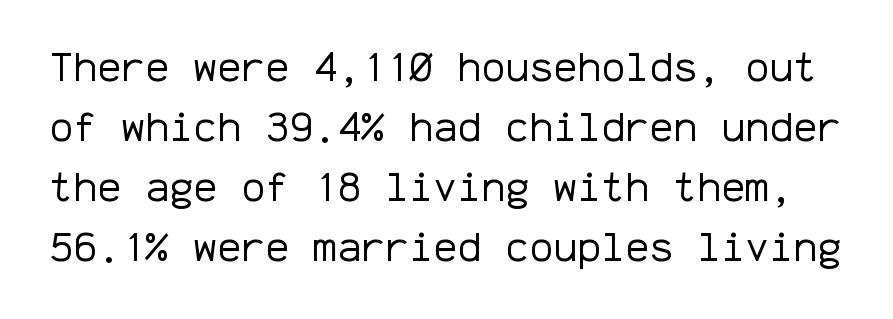
{"serif": "no", "italic": "no", "bold": "no", "weight": "regular", "width": "normal", "stroke_contrast": "low", "x_height": "medium", "monospaced": "yes", "underline": "no", "line_spacing": "normal", "line_spacing_ratio": 1.5, "letter_spacing": "normal", "letter_spacing_em": 0.0, "glyph_px": 40}
